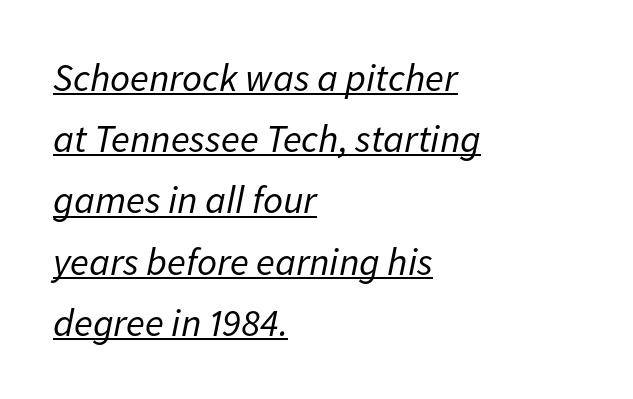
The space between consecutive lines is moderate. What decoration does the sample have? An underline. Italic: yes, the glyphs are oblique. Bold? No — there's no thickening of the strokes. Do the characters align in a grid? No, the font is proportional.
